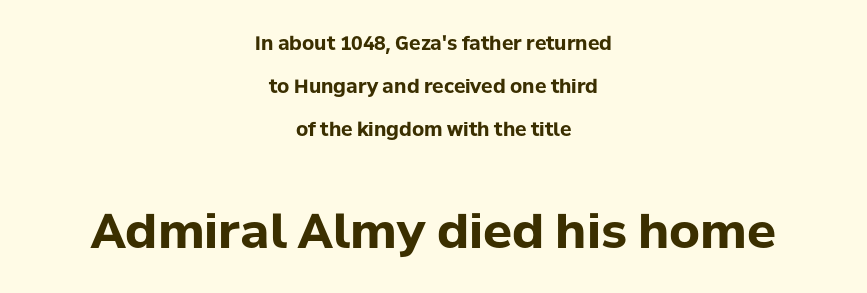
Q: Is the text bold? A: Yes.
Q: Is the text italic (slanted)? A: No, it is upright.
Q: Is the typeface a serif or a sans-serif typeface? A: Sans-serif.
Q: Is the text underlined? A: No.
Q: How is the paragraph aligned? A: Centered.
Q: Is the spacing between letters normal or unusually wide? A: Normal.
Q: Is the spacing between lines tight, normal or loose? A: Loose.
Q: Which block of text is set in a larger size, the first (top) or the second (bottom)? A: The second (bottom) one.
Q: Width (condensed, normal, or wide)? A: Normal.
Q: Stroke contrast? A: Low.
Q: x-height? A: Medium.
Q: Monospaced? A: No.
